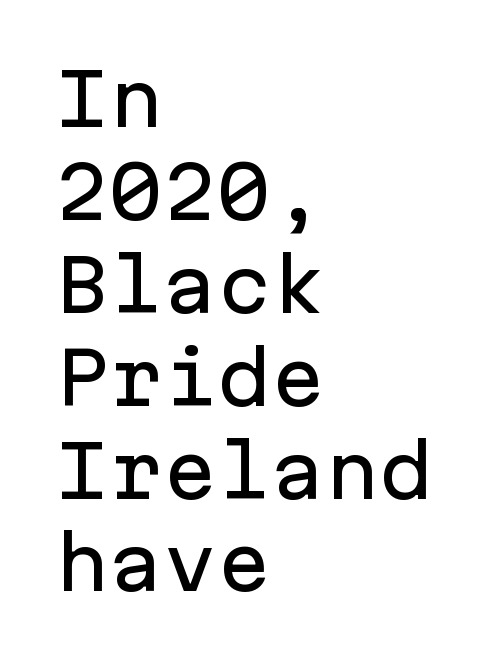
The letters stand upright; this is a roman face. The foot of each line stays bare and open. Regarding serifs, this sample does without them. One glance says typical: line gaps are just what's usual.
